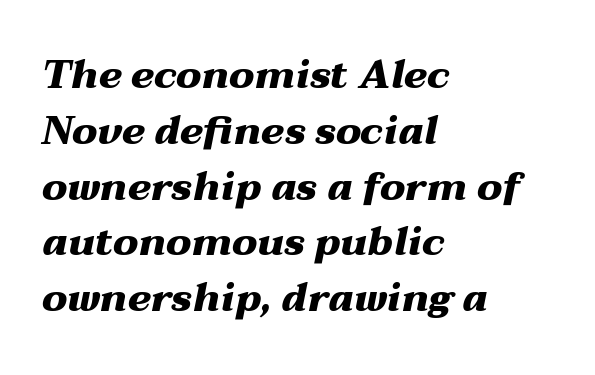
Q: Is the text bold? A: Yes.
Q: Is the text italic (slanted)? A: Yes, it leans right by about 12 degrees.
Q: Is the text underlined? A: No.
Q: How is the paragraph aligned? A: Left-aligned.
Q: Is the spacing between letters normal or unusually wide? A: Normal.
Q: Is the spacing between lines tight, normal or loose? A: Normal.
Q: Width (condensed, normal, or wide)? A: Wide.
Q: Stroke contrast? A: Medium.
Q: x-height? A: Medium.
Q: Monospaced? A: No.
